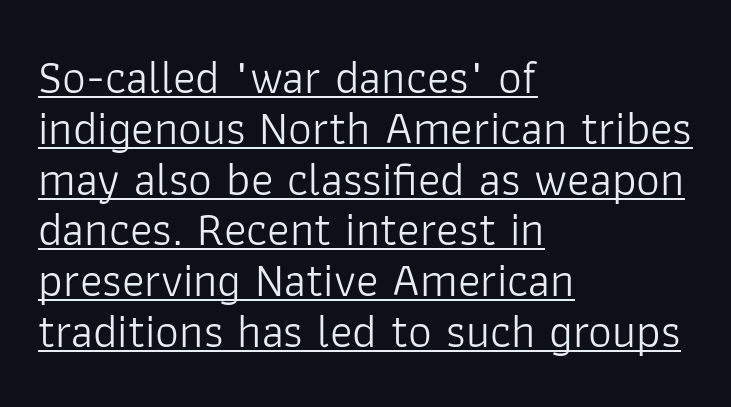
Think of a printed novel: that variable character pitch is what you see here. Unlike a traditional serif, this face leaves its strokes unadorned. This is the regular roman posture of the typeface. Underlined type.
